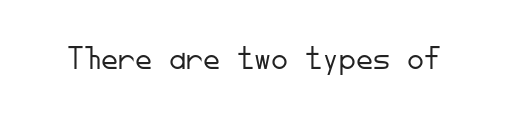
Q: Is the text bold? A: No.
Q: Is the text italic (slanted)? A: No, it is upright.
Q: Is the typeface a serif or a sans-serif typeface? A: Sans-serif.
Q: Is the text underlined? A: No.
Q: Is the spacing between letters normal or unusually wide? A: Normal.
Q: Width (condensed, normal, or wide)? A: Normal.
Q: Stroke contrast? A: Low.
Q: x-height? A: Small.
Q: Monospaced? A: Yes.
